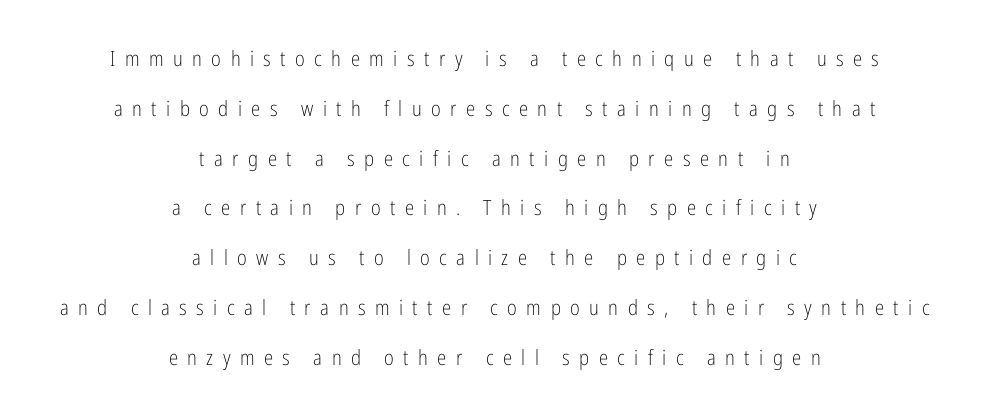
Q: Is the text bold? A: No.
Q: Is the text italic (slanted)? A: No, it is upright.
Q: Is the text underlined? A: No.
Q: How is the paragraph aligned? A: Centered.
Q: Is the spacing between letters normal or unusually wide? A: Unusually wide.
Q: Is the spacing between lines tight, normal or loose? A: Loose.
